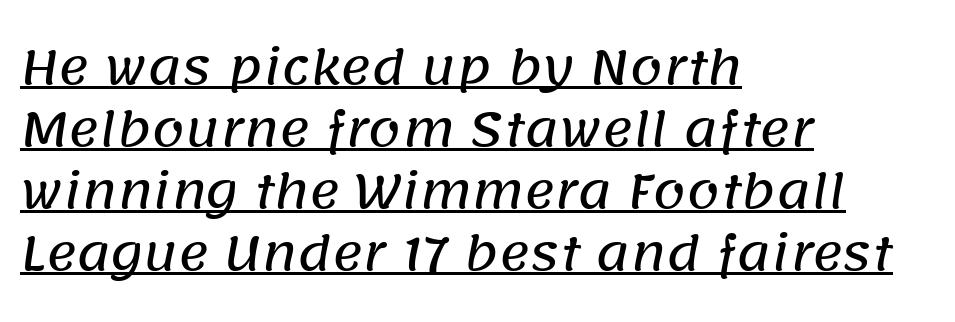
Looks like regular typesetting: each glyph gets only the width it needs. In CSS terms this would be text-align: left. I'd call this a sans setting — the letters go barefoot. Underline: present. Inter-character spacing is left at the font's built-in metrics. These lines sit exactly where default settings would place them.
